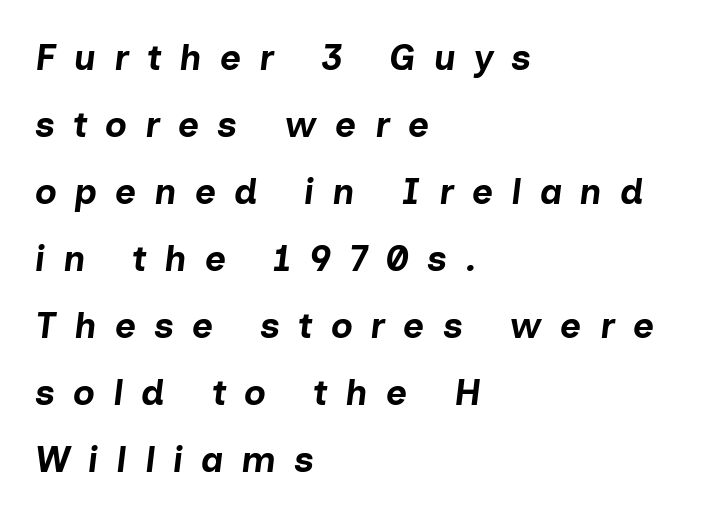
The gaps between neighbouring characters are conspicuously large. This sample is left-justified, so line endings fall wherever the words run out. Descender tails drop into unmarked territory. The letters are slanted; this is an italic face. Here the designer chose a conventional face with non-uniform glyph widths.
